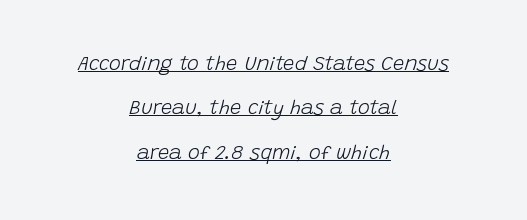
A typesetter would mark this as italic. A light-to-regular cut is what we see here. Both edges are ragged and mirror each other, which tells us the setting is centered. Glance below the letters and you will spot a drawn line. These lines keep a tight, regular rhythm from letter to letter. Widely set lines give the paragraph a tall, airy silhouette.
